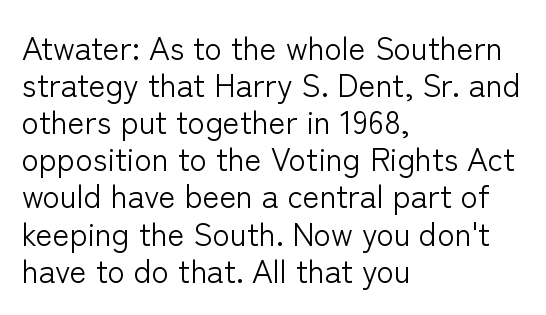
Q: Is the text bold? A: No.
Q: Is the text italic (slanted)? A: No, it is upright.
Q: Is the typeface a serif or a sans-serif typeface? A: Sans-serif.
Q: Is the text underlined? A: No.
Q: How is the paragraph aligned? A: Left-aligned.
Q: Is the spacing between letters normal or unusually wide? A: Normal.
Q: Width (condensed, normal, or wide)? A: Normal.
Q: Stroke contrast? A: Low.
Q: x-height? A: Medium.
Q: Monospaced? A: No.
